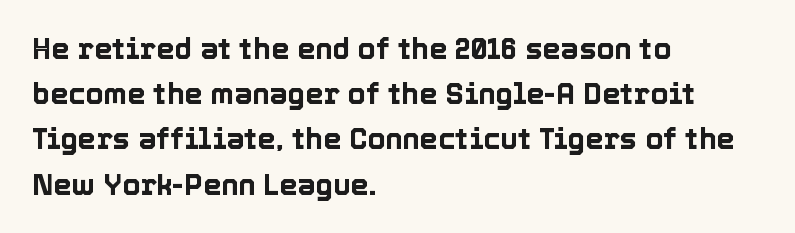
Q: Is the text italic (slanted)? A: No, it is upright.
Q: Is the text underlined? A: No.
Q: How is the paragraph aligned? A: Left-aligned.
Q: Is the spacing between letters normal or unusually wide? A: Normal.
Q: Is the spacing between lines tight, normal or loose? A: Normal.
Q: Width (condensed, normal, or wide)? A: Normal.
Q: x-height? A: Medium.
Q: Monospaced? A: No.
